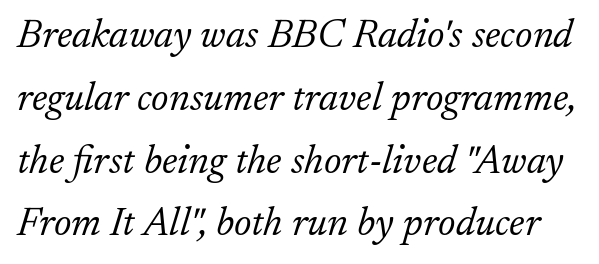
{"serif": "yes", "italic": "yes", "lean": "right", "slant_degrees": 17, "bold": "no", "weight": "light", "width": "normal", "stroke_contrast": "low", "x_height": "small", "monospaced": "no", "underline": "no", "line_spacing": "normal", "line_spacing_ratio": 1.57, "letter_spacing": "normal", "letter_spacing_em": 0.0, "glyph_px": 40}
